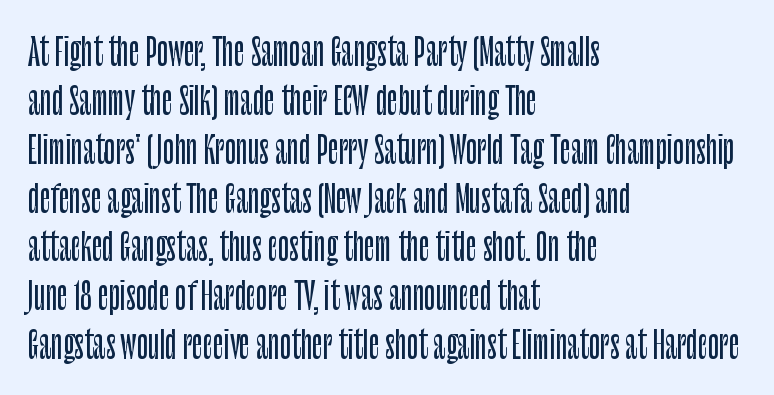
Q: Is the text italic (slanted)? A: No, it is upright.
Q: Is the typeface a serif or a sans-serif typeface? A: Sans-serif.
Q: Is the text underlined? A: No.
Q: How is the paragraph aligned? A: Left-aligned.
Q: Is the spacing between letters normal or unusually wide? A: Normal.
Q: Is the spacing between lines tight, normal or loose? A: Normal.
Q: Width (condensed, normal, or wide)? A: Condensed.
Q: Stroke contrast? A: Low.
Q: x-height? A: Large.
Q: Monospaced? A: No.
